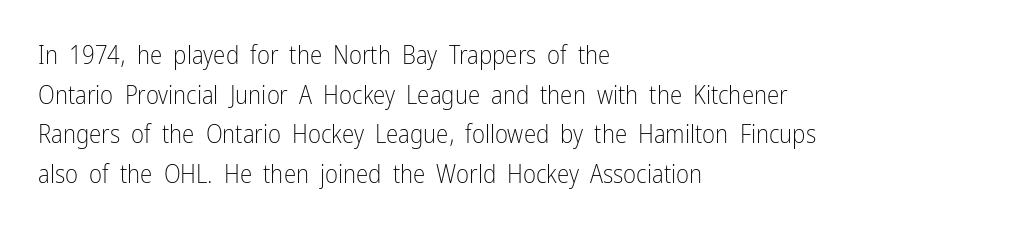
Q: Is the text bold? A: No.
Q: Is the text italic (slanted)? A: No, it is upright.
Q: Is the text underlined? A: No.
Q: How is the paragraph aligned? A: Left-aligned.
Q: Is the spacing between letters normal or unusually wide? A: Normal.
Q: Is the spacing between lines tight, normal or loose? A: Normal.
